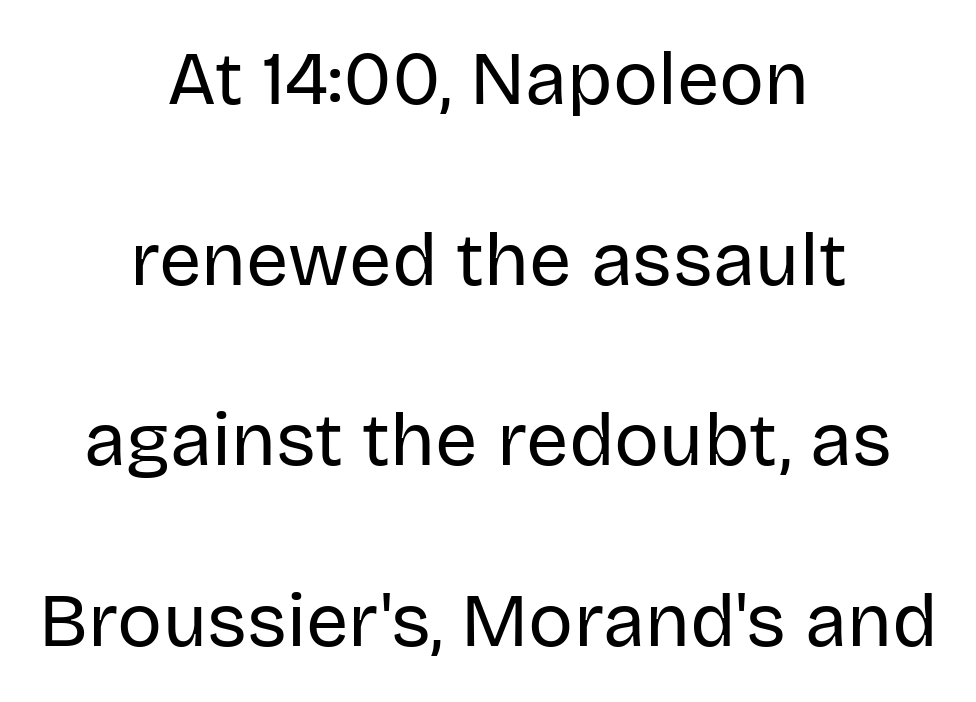
The image shows 75 px regular-weight sans-serif type, upright; set centered, loose line spacing (2.41x), normal letter spacing, not underlined; low stroke contrast and a large x-height.
